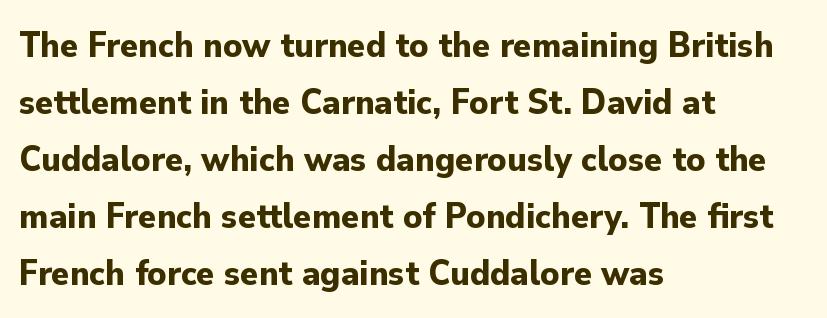
The image shows 37 px bold sans-serif type, upright; set left-aligned, normal line spacing (1.54x), normal letter spacing, not underlined; low stroke contrast and a small x-height.
